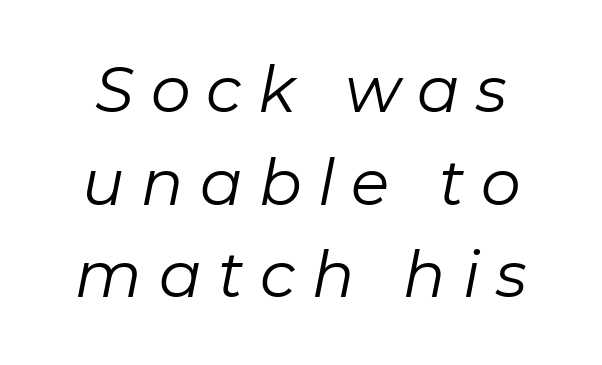
The image shows 63 px regular-weight type, italic (leaning right); set normal line spacing (1.47x), unusually wide letter spacing (+0.26 em), not underlined; low stroke contrast and a medium x-height.
